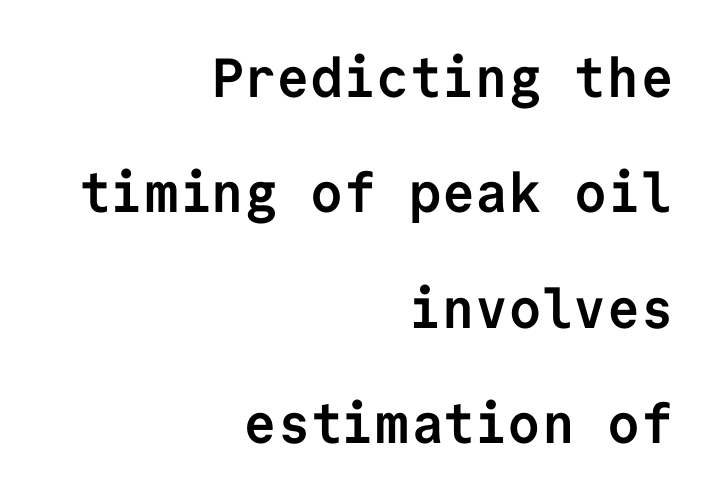
The image shows 55 px semibold sans-serif type, upright, monospaced; set right-aligned, loose line spacing (2.1x), normal letter spacing, not underlined; low stroke contrast and a medium x-height.
